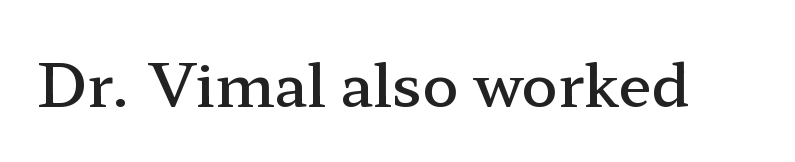
Q: Is the text bold? A: Semi-bold.
Q: Is the text italic (slanted)? A: No, it is upright.
Q: Is the typeface a serif or a sans-serif typeface? A: Serif.
Q: Is the text underlined? A: No.
Q: Is the spacing between letters normal or unusually wide? A: Normal.
Q: Width (condensed, normal, or wide)? A: Wide.
Q: Stroke contrast? A: Low.
Q: x-height? A: Medium.
Q: Monospaced? A: No.
